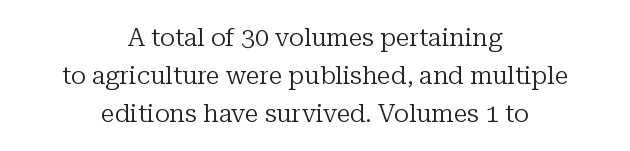
Q: Is the text bold? A: No.
Q: Is the text italic (slanted)? A: No, it is upright.
Q: Is the text underlined? A: No.
Q: How is the paragraph aligned? A: Centered.
Q: Is the spacing between letters normal or unusually wide? A: Normal.
Q: Is the spacing between lines tight, normal or loose? A: Normal.
